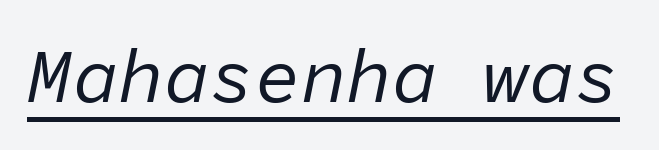
{"italic": "yes", "lean": "right", "slant_degrees": 11, "bold": "no", "weight": "regular", "width": "normal", "stroke_contrast": "low", "x_height": "medium", "monospaced": "yes", "underline": "yes", "letter_spacing": "normal", "letter_spacing_em": 0.0, "glyph_px": 76}
